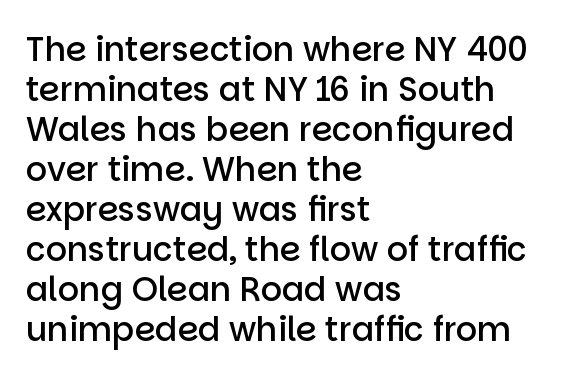
The image shows 33 px semibold sans-serif type, upright; set left-aligned, line spacing 1.21x, normal letter spacing, not underlined; low stroke contrast and a large x-height.
